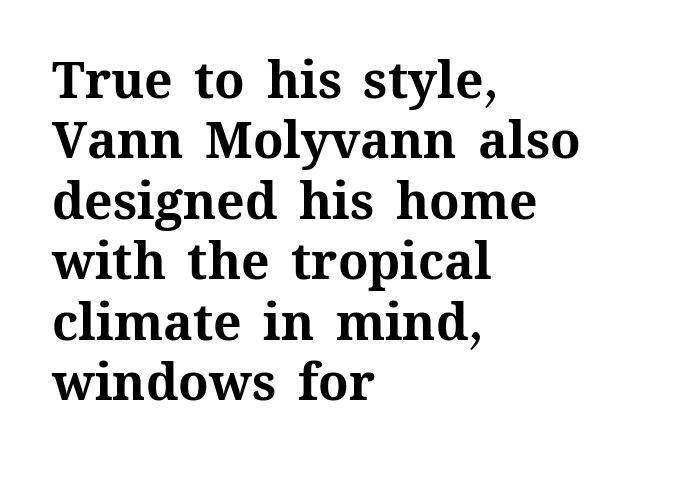
Character widths vary here, with narrow letters taking less room than wide ones. The lines are quadded left. Observe the ordinary spacing: letters are neighbours, not strangers. Ascenders rise straight up at ninety degrees. The face used here has the dense, thick strokes of a bold.
